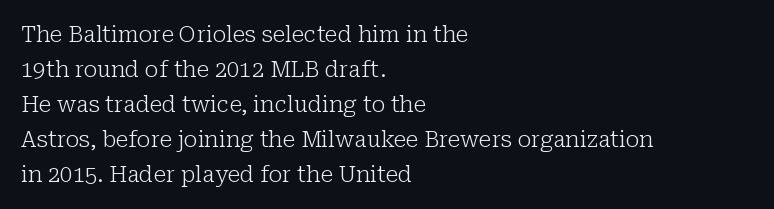
Every stem runs plumb, perpendicular to the baseline. Ink coverage per letter is moderate at most. Does extra space separate the letters? No, they use regular spacing. Line starts are locked; line ends wander. If you measured baseline to baseline, you'd find a middling distance.
